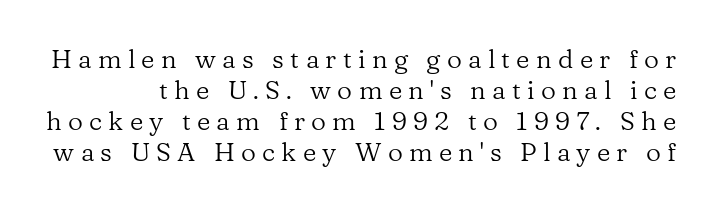
The image shows 26 px text type, upright; set line spacing 1.19x, unusually wide letter spacing (+0.24 em), not underlined.
